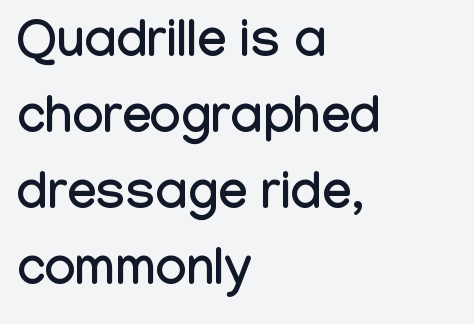
The image shows 52 px condensed sans-serif type, upright; set left-aligned, normal line spacing (1.46x), normal letter spacing, not underlined; low stroke contrast and a medium x-height.
